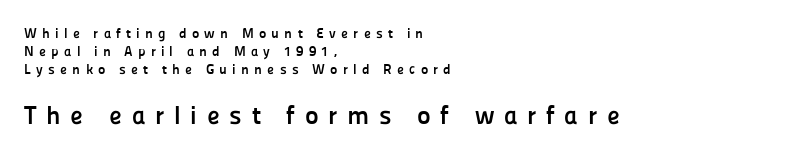
{"italic": "no", "bold": "yes", "underline": "no", "align": "left", "line_spacing": "normal", "line_spacing_ratio": 1.3, "letter_spacing": "wide", "letter_spacing_em": 0.37, "larger_block": "second", "size_ratio": 1.86, "glyph_px": 26}
